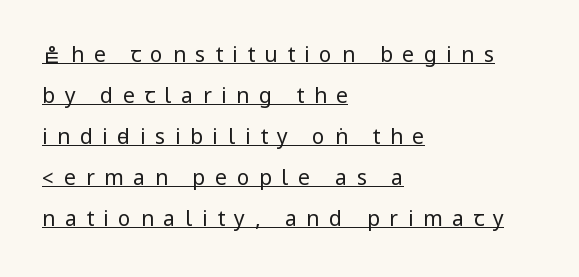
You can see a thin bar hugging the bottom of the glyphs. This sample is left-justified, so line endings fall wherever the words run out. The vertical gap from one line to the next is large. Weight: regular or lighter. Look at the tracking — it's clearly loosened, letters drifting apart. Quick note: not italic, upright.
